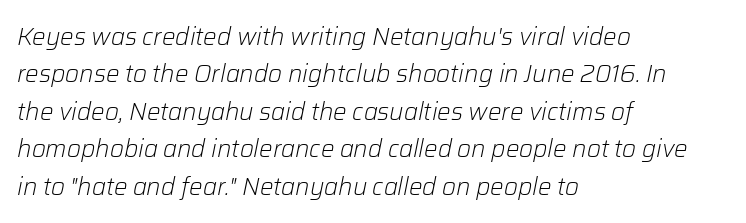
Q: Is the text bold? A: No.
Q: Is the text italic (slanted)? A: Yes, it leans right by about 12 degrees.
Q: Is the text underlined? A: No.
Q: How is the paragraph aligned? A: Left-aligned.
Q: Is the spacing between letters normal or unusually wide? A: Normal.
Q: Is the spacing between lines tight, normal or loose? A: Normal.
